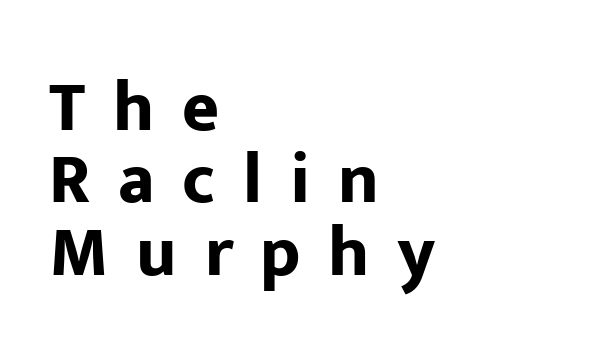
These words are printed bold, with thick strokes throughout. This sample has the flowing, uneven cadence of proportional lettering. A sans-serif font was chosen for this passage. This is roman type, the default non-slanted kind.
